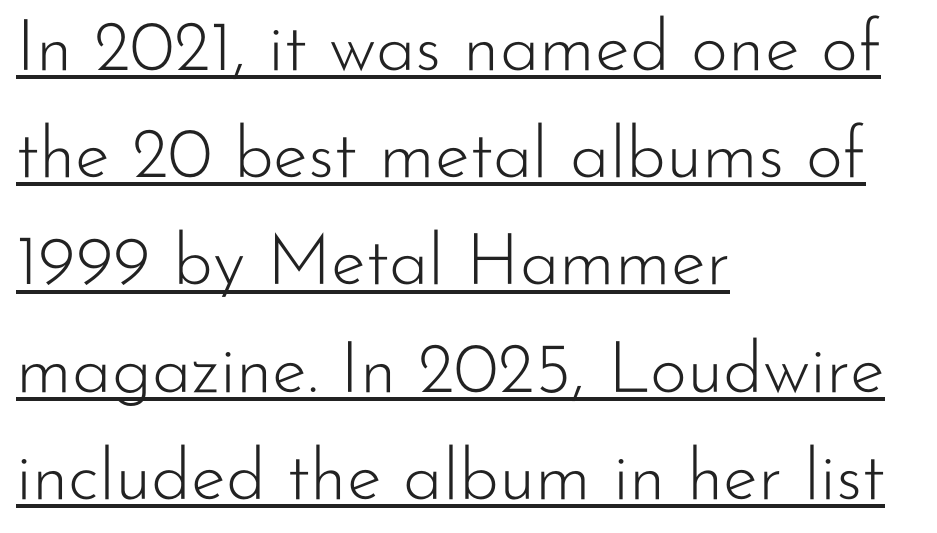
{"serif": "no", "italic": "no", "bold": "no", "weight": "light", "width": "normal", "stroke_contrast": "low", "x_height": "small", "monospaced": "no", "underline": "yes", "align": "left", "line_spacing": "normal", "line_spacing_ratio": 1.51, "letter_spacing": "normal", "letter_spacing_em": 0.0, "glyph_px": 71}
